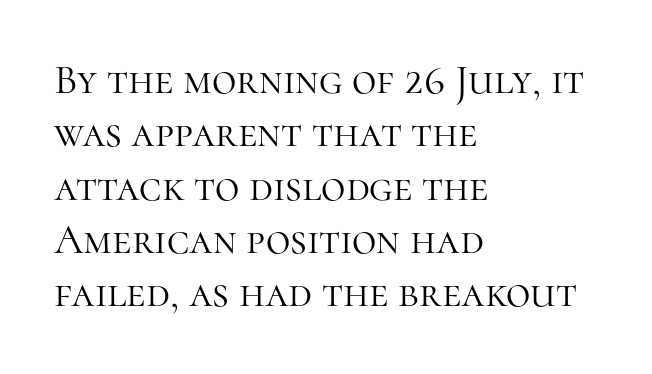
{"serif": "yes", "italic": "no", "bold": "no", "weight": "light", "width": "normal", "stroke_contrast": "high", "x_height": "medium", "monospaced": "no", "underline": "no", "align": "left", "line_spacing": "normal", "line_spacing_ratio": 1.27, "letter_spacing": "normal", "letter_spacing_em": 0.0, "glyph_px": 42}
